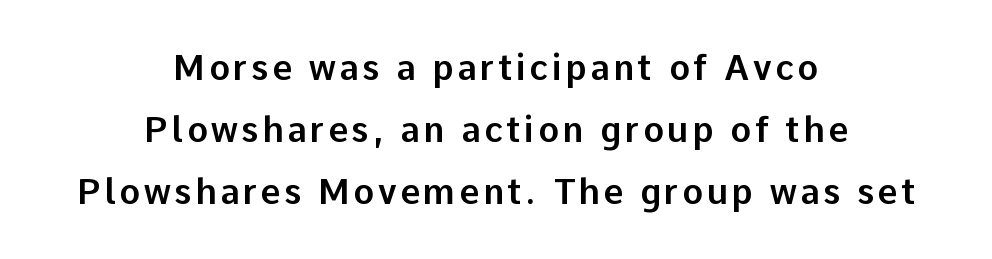
The image shows 35 px sans-serif type, upright; set centered, line spacing 1.77x, not underlined; low stroke contrast and a medium x-height.
